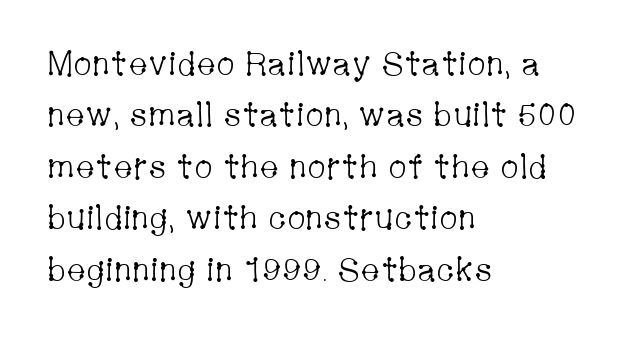
The image shows 33 px light, condensed serif type, upright; set left-aligned, normal line spacing (1.56x), normal letter spacing, not underlined; low stroke contrast and a medium x-height.
